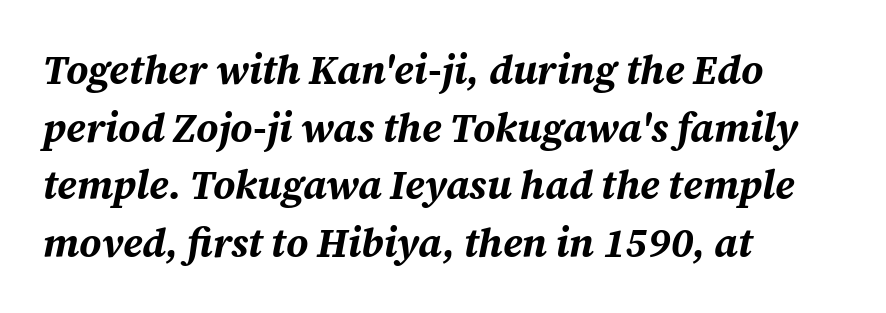
The image shows 40 px bold type, italic (leaning right); set left-aligned, normal line spacing (1.44x), normal letter spacing, not underlined; medium stroke contrast and a medium x-height.
